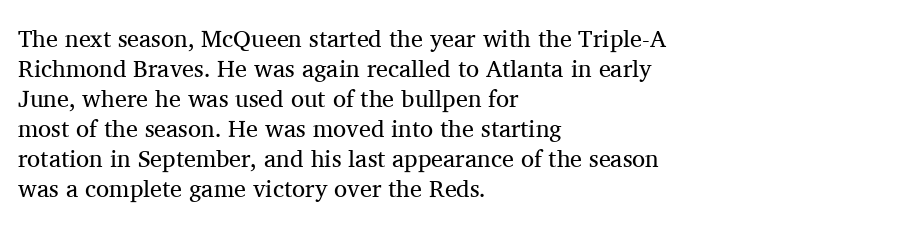
Q: Is the text bold? A: No.
Q: Is the text italic (slanted)? A: No, it is upright.
Q: Is the text underlined? A: No.
Q: How is the paragraph aligned? A: Left-aligned.
Q: Is the spacing between letters normal or unusually wide? A: Normal.
Q: Is the spacing between lines tight, normal or loose? A: Normal.
